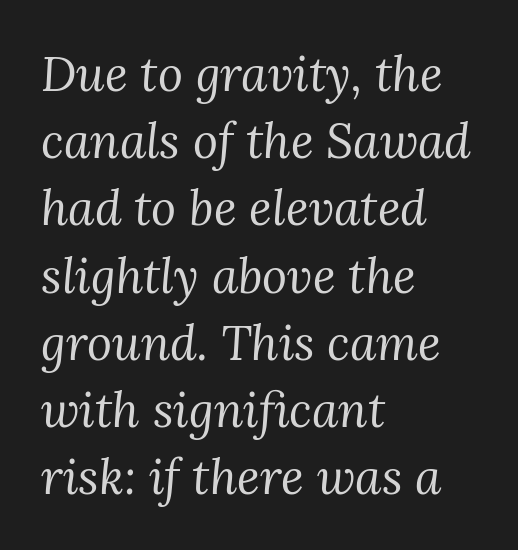
{"serif": "yes", "italic": "yes", "lean": "right", "slant_degrees": 3, "bold": "no", "weight": "regular", "width": "normal", "stroke_contrast": "medium", "x_height": "medium", "monospaced": "no", "underline": "no", "align": "left", "line_spacing": "normal", "line_spacing_ratio": 1.4, "letter_spacing": "normal", "letter_spacing_em": 0.0, "glyph_px": 48}
